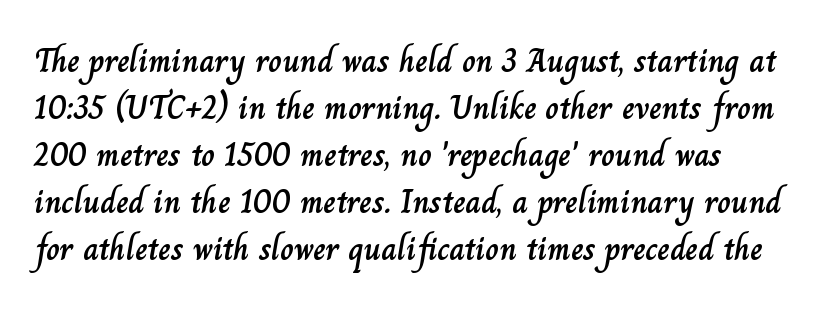
Vertically, the passage feels balanced, rows spaced as you'd expect. This rendering leaves character spacing at its baseline value. No word sits above an underline. Proportional: the letters do not fall into vertical columns. Typeset ragged right — the left edge is the straight one.
